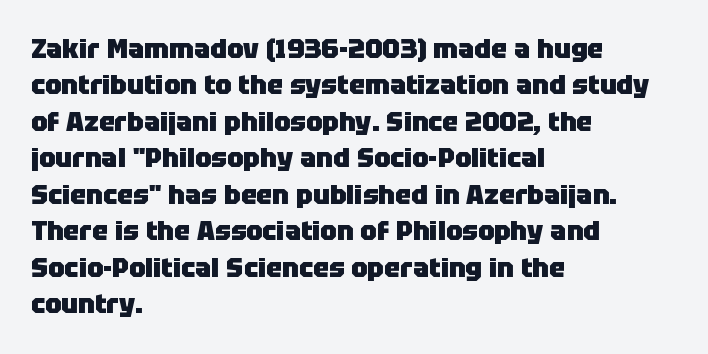
The image shows 27 px bold type, upright; set left-aligned, normal line spacing (1.35x), normal letter spacing, not underlined.
